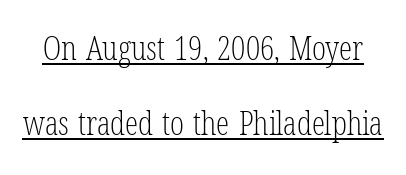
{"serif": "yes", "italic": "no", "bold": "no", "weight": "light", "width": "condensed", "stroke_contrast": "low", "x_height": "medium", "monospaced": "no", "underline": "yes", "line_spacing": "loose", "line_spacing_ratio": 2.27, "letter_spacing": "normal", "letter_spacing_em": 0.0, "glyph_px": 33}
